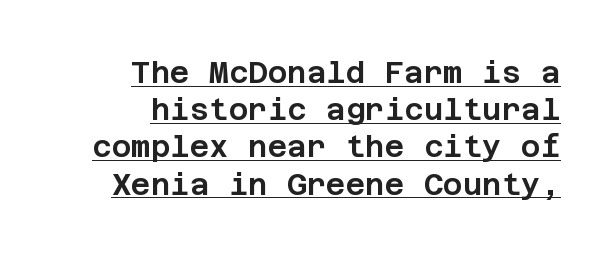
The image shows 30 px sans-serif type, upright; set right-aligned, line spacing 1.24x, normal letter spacing, underlined; low stroke contrast and a large x-height.
